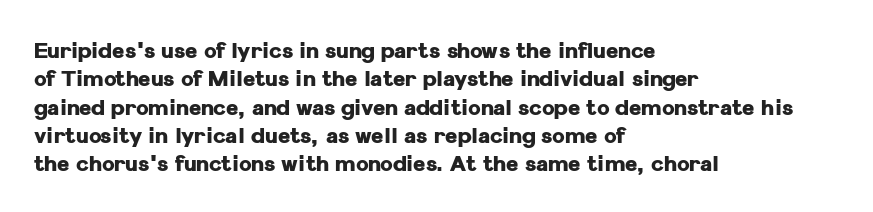
The lines in this sample share a left origin and differ only in where they stop. The block of text has a typical density, with ordinary space between rows. Posture: upright roman. The characters look thick and weighty, a clear bold. Letters rest on an invisible, unmarked baseline. There is no visible air inserted between adjacent glyphs.
